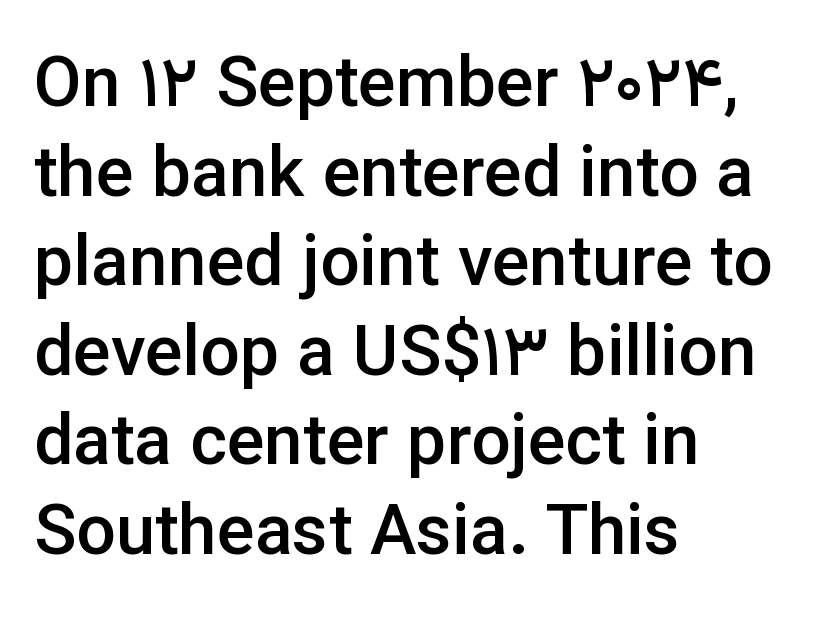
The image shows 70 px semibold sans-serif type, upright; set left-aligned, normal line spacing (1.28x), normal letter spacing, not underlined; low stroke contrast and a medium x-height.
